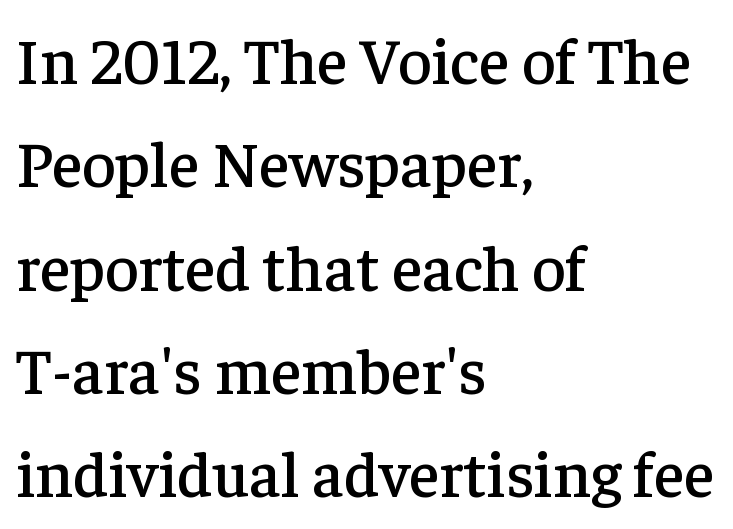
The image shows 65 px serif type, upright; set left-aligned, normal line spacing (1.59x), normal letter spacing, not underlined; low stroke contrast and a medium x-height.
